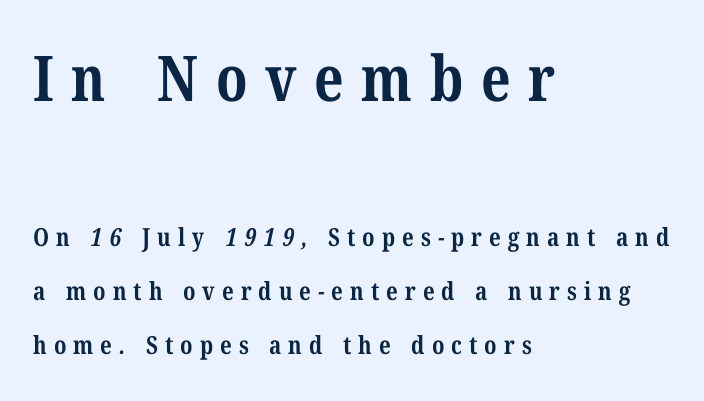
{"serif": "yes", "bold": "yes", "weight": "bold", "width": "condensed", "stroke_contrast": "medium", "x_height": "medium", "monospaced": "no", "underline": "no", "align": "left", "line_spacing": "loose", "line_spacing_ratio": 2.16, "letter_spacing": "wide", "letter_spacing_em": 0.28, "larger_block": "first", "size_ratio": 2.52, "glyph_px": 63}
